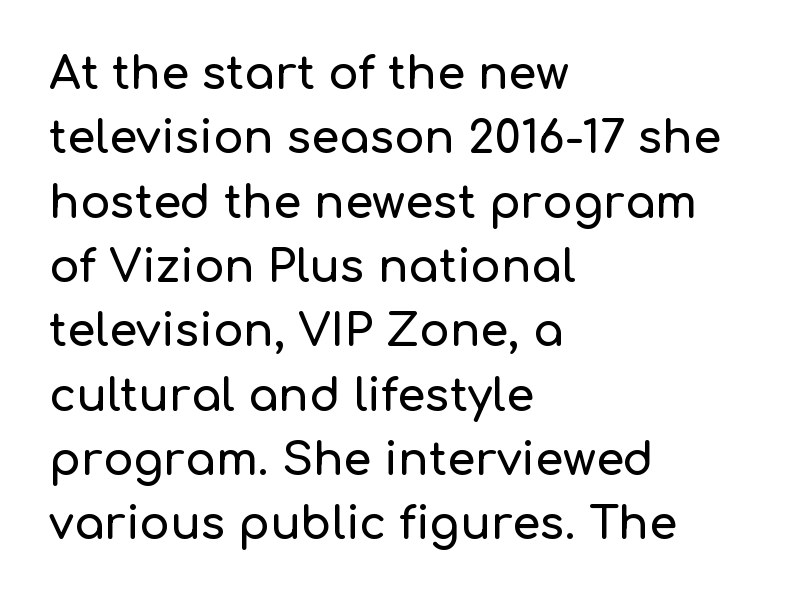
The image shows 45 px sans-serif type, upright; set left-aligned, normal line spacing (1.43x), normal letter spacing, not underlined; low stroke contrast and a medium x-height.
